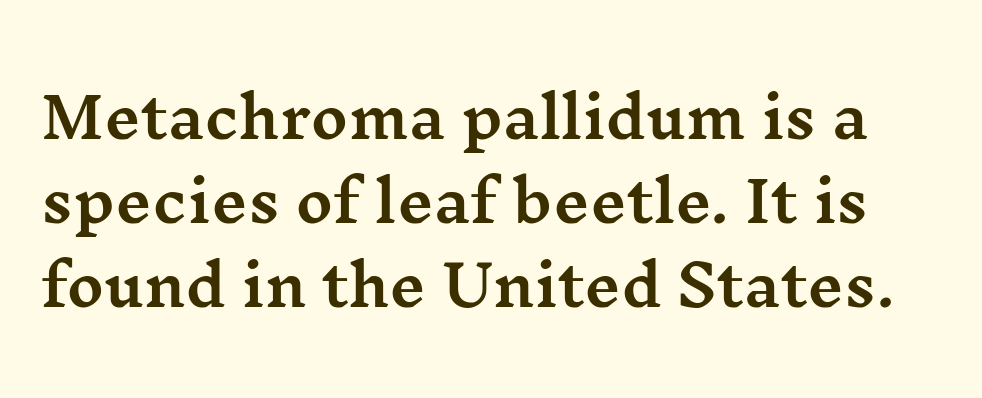
Q: Is the text italic (slanted)? A: No, it is upright.
Q: Is the typeface a serif or a sans-serif typeface? A: Serif.
Q: Is the text underlined? A: No.
Q: Is the spacing between letters normal or unusually wide? A: Normal.
Q: Is the spacing between lines tight, normal or loose? A: Normal.
Q: Width (condensed, normal, or wide)? A: Wide.
Q: Stroke contrast? A: Medium.
Q: x-height? A: Medium.
Q: Monospaced? A: No.
